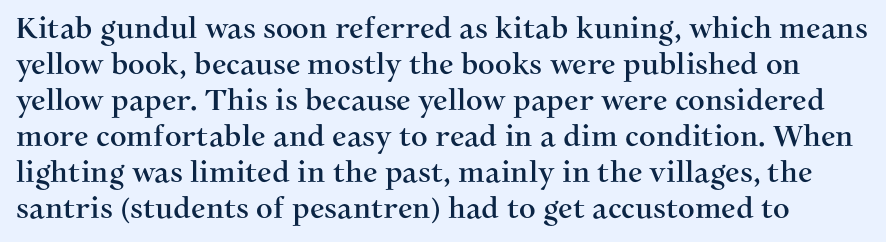
Q: Is the text italic (slanted)? A: No, it is upright.
Q: Is the typeface a serif or a sans-serif typeface? A: Serif.
Q: Is the text underlined? A: No.
Q: Is the spacing between letters normal or unusually wide? A: Normal.
Q: Width (condensed, normal, or wide)? A: Normal.
Q: Stroke contrast? A: Medium.
Q: x-height? A: Medium.
Q: Monospaced? A: No.
